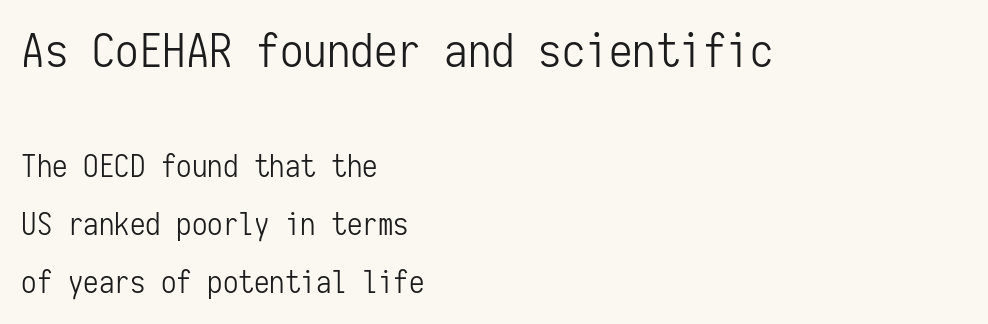
Q: Is the text bold? A: No.
Q: Is the text italic (slanted)? A: No, it is upright.
Q: Is the typeface a serif or a sans-serif typeface? A: Sans-serif.
Q: Is the text underlined? A: No.
Q: How is the paragraph aligned? A: Left-aligned.
Q: Is the spacing between letters normal or unusually wide? A: Normal.
Q: Which block of text is set in a larger size, the first (top) or the second (bottom)? A: The first (top) one.
Q: Width (condensed, normal, or wide)? A: Condensed.
Q: Stroke contrast? A: Low.
Q: x-height? A: Medium.
Q: Monospaced? A: Yes.
